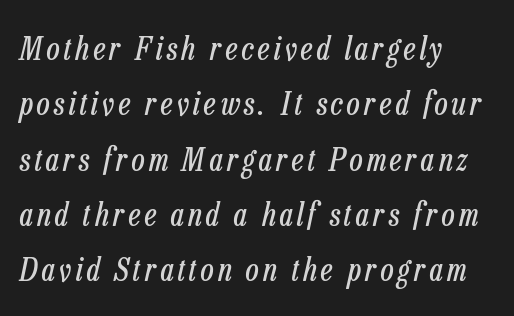
The image shows 32 px regular-weight, condensed type, italic (leaning right); set left-aligned, line spacing 1.73x, not underlined; low stroke contrast and a medium x-height.
